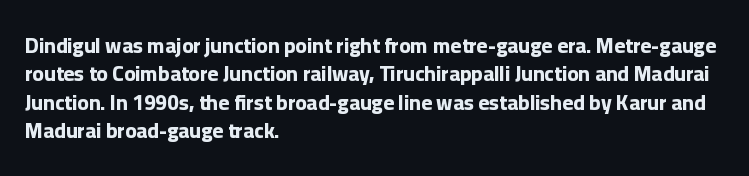
Q: Is the text bold? A: Yes.
Q: Is the text italic (slanted)? A: No, it is upright.
Q: Is the text underlined? A: No.
Q: How is the paragraph aligned? A: Left-aligned.
Q: Is the spacing between letters normal or unusually wide? A: Normal.
Q: Is the spacing between lines tight, normal or loose? A: Normal.
